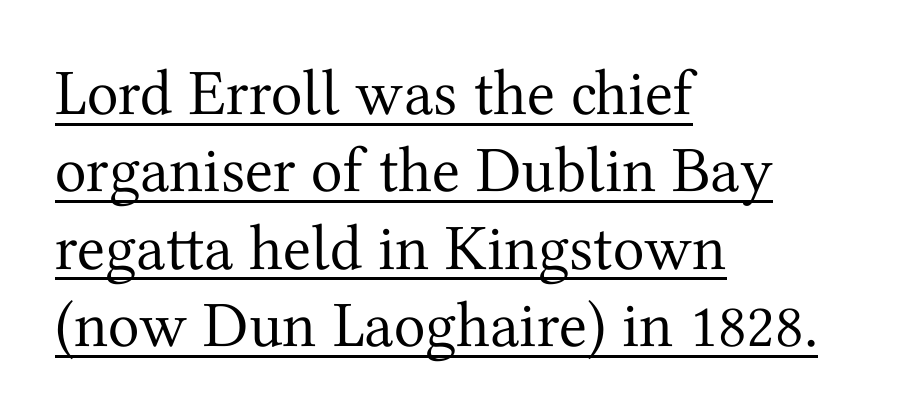
Q: Is the text bold? A: No.
Q: Is the text italic (slanted)? A: No, it is upright.
Q: Is the typeface a serif or a sans-serif typeface? A: Serif.
Q: Is the text underlined? A: Yes.
Q: How is the paragraph aligned? A: Left-aligned.
Q: Is the spacing between letters normal or unusually wide? A: Normal.
Q: Width (condensed, normal, or wide)? A: Normal.
Q: Stroke contrast? A: Medium.
Q: x-height? A: Medium.
Q: Monospaced? A: No.
